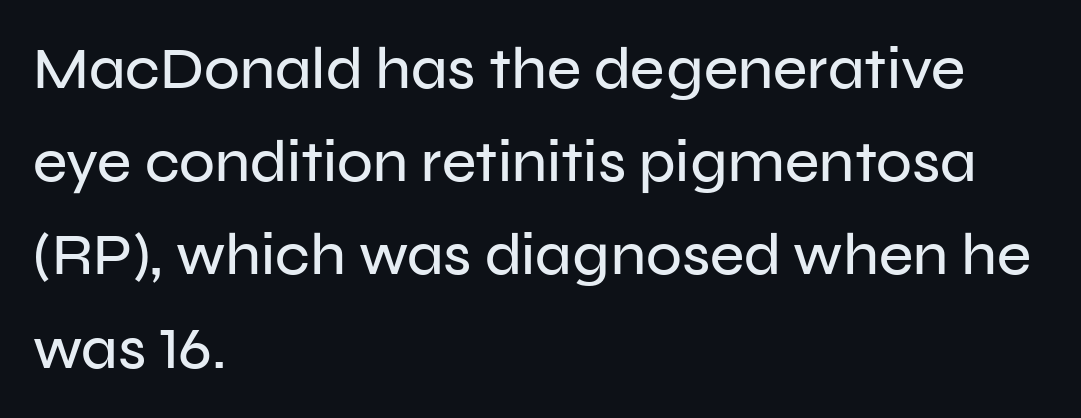
Q: Is the text italic (slanted)? A: No, it is upright.
Q: Is the typeface a serif or a sans-serif typeface? A: Sans-serif.
Q: Is the text underlined? A: No.
Q: How is the paragraph aligned? A: Left-aligned.
Q: Is the spacing between letters normal or unusually wide? A: Normal.
Q: Is the spacing between lines tight, normal or loose? A: Normal.
Q: Width (condensed, normal, or wide)? A: Normal.
Q: Stroke contrast? A: Low.
Q: x-height? A: Medium.
Q: Monospaced? A: No.
